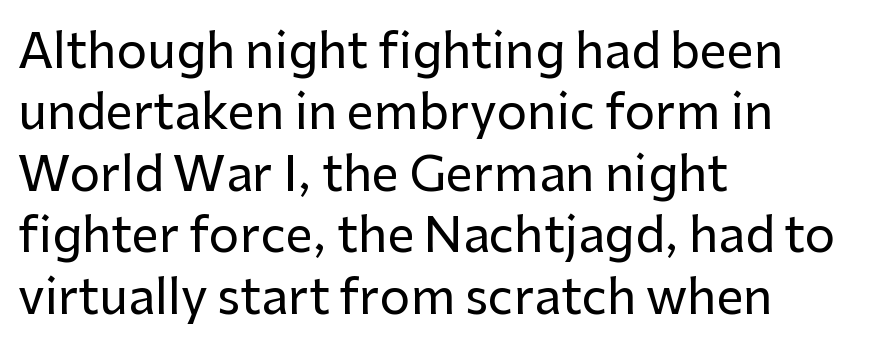
{"serif": "no", "italic": "no", "width": "normal", "stroke_contrast": "low", "x_height": "medium", "monospaced": "no", "underline": "no", "align": "left", "line_spacing": "normal", "line_spacing_ratio": 1.28, "letter_spacing": "normal", "letter_spacing_em": 0.0, "glyph_px": 48}
